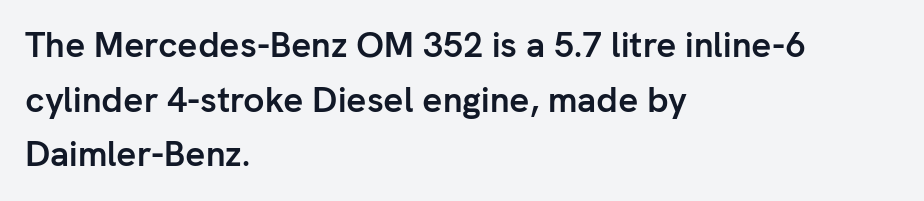
{"serif": "no", "italic": "no", "bold": "yes", "weight": "semibold", "width": "normal", "stroke_contrast": "low", "x_height": "medium", "monospaced": "no", "underline": "no", "align": "left", "line_spacing": "normal", "line_spacing_ratio": 1.56, "letter_spacing": "normal", "letter_spacing_em": 0.0, "glyph_px": 35}
